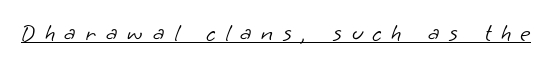
The strokes carry an ordinary text weight at most. A baseline rule has been typeset under these characters. Students, note that the glyphs here are deliberately spaced far apart.
